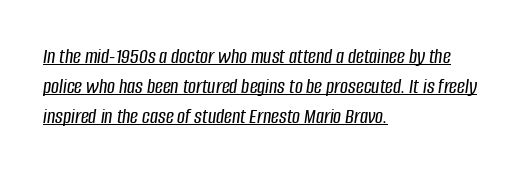
There is no visible air inserted between adjacent glyphs. The passage shown leans; its letterforms are oblique. This sample carries an underscore along the baseline area. One glance says typical: line gaps are just what's usual. Short and long lines alike share a common starting point at left.
